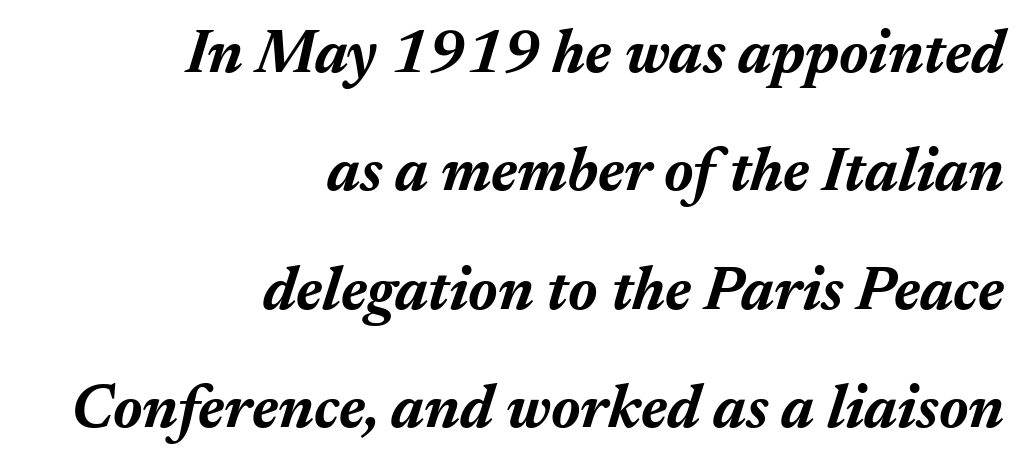
Beneath every word, the page is bare. Proportional: the letters do not fall into vertical columns. A dark, heavy texture on the line: the type is bold. The whole block is typeset with a tilt. All the whitespace from short lines collects on the left.
